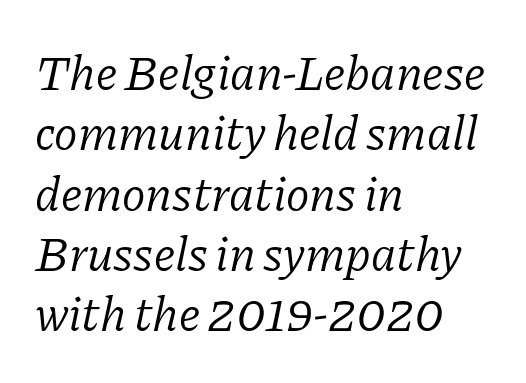
Is the block centered? No — it sits flush against the left margin. The text carries the slant typical of an italic or oblique font. Nobody touched the tracking dial on this one. The letterforms sit at book weight or below. Unmarked baselines from the first word to the last. The characters display serif detailing at their extremities.
